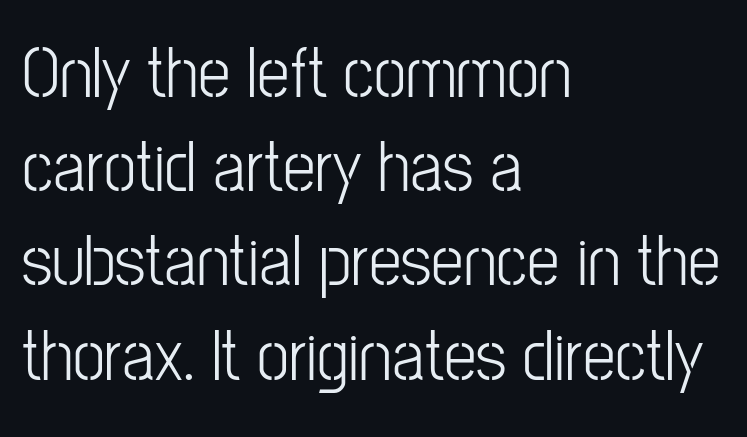
{"serif": "no", "italic": "no", "bold": "no", "weight": "light", "width": "condensed", "stroke_contrast": "low", "x_height": "medium", "monospaced": "no", "underline": "no", "align": "left", "line_spacing": "normal", "line_spacing_ratio": 1.29, "letter_spacing": "normal", "letter_spacing_em": 0.0, "glyph_px": 73}
